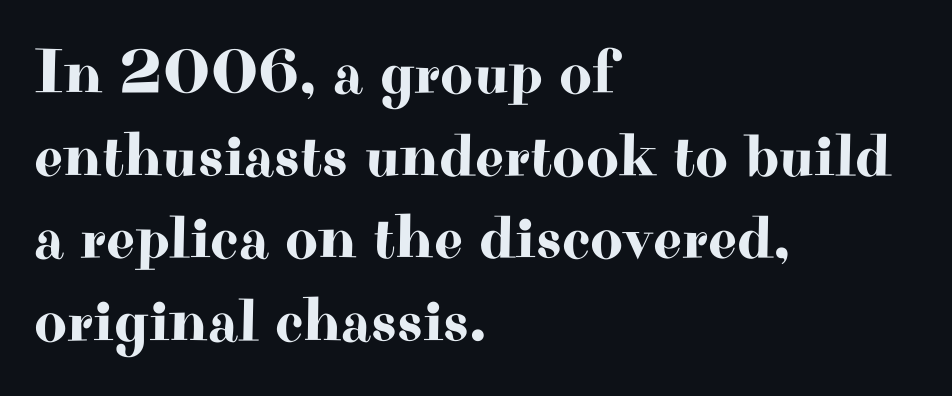
The letters advance in unequal steps, a hallmark of proportional type. The letters sit at their default tracking, neither squeezed nor spread. Unmarked baselines from the first word to the last. Leading matches the norm, producing a regular column. Rendered with straight, roman letterforms. Left-aligned paragraph, ragged on the right.
